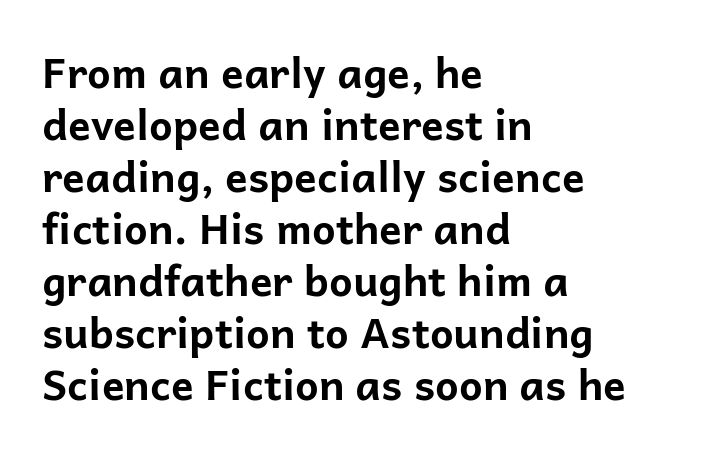
Q: Is the text bold? A: Yes.
Q: Is the text italic (slanted)? A: No, it is upright.
Q: Is the typeface a serif or a sans-serif typeface? A: Sans-serif.
Q: Is the text underlined? A: No.
Q: How is the paragraph aligned? A: Left-aligned.
Q: Is the spacing between letters normal or unusually wide? A: Normal.
Q: Width (condensed, normal, or wide)? A: Normal.
Q: Stroke contrast? A: Low.
Q: x-height? A: Medium.
Q: Monospaced? A: No.
